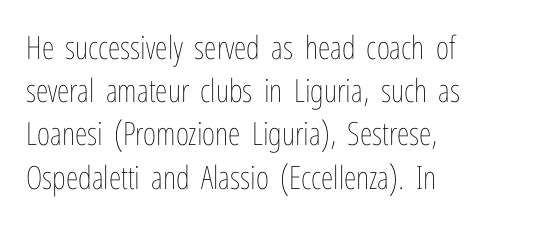
{"italic": "no", "bold": "no", "weight": "thin", "width": "condensed", "stroke_contrast": "low", "x_height": "medium", "monospaced": "no", "underline": "no", "align": "left", "line_spacing": "normal", "line_spacing_ratio": 1.35, "letter_spacing": "normal", "letter_spacing_em": 0.0, "glyph_px": 32}
